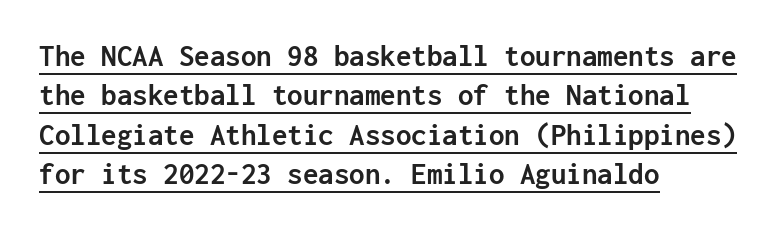
The image shows 31 px semibold sans-serif type, upright, monospaced; set left-aligned, normal line spacing (1.27x), normal letter spacing, underlined; low stroke contrast and a medium x-height.
